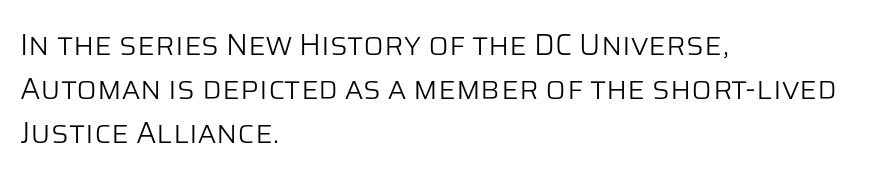
The image shows 30 px light sans-serif type, upright; set left-aligned, normal line spacing (1.47x), normal letter spacing, not underlined; low stroke contrast and a large x-height.
